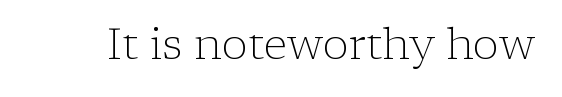
The image shows 44 px light serif type, upright; set normal letter spacing, not underlined; low stroke contrast and a medium x-height.
